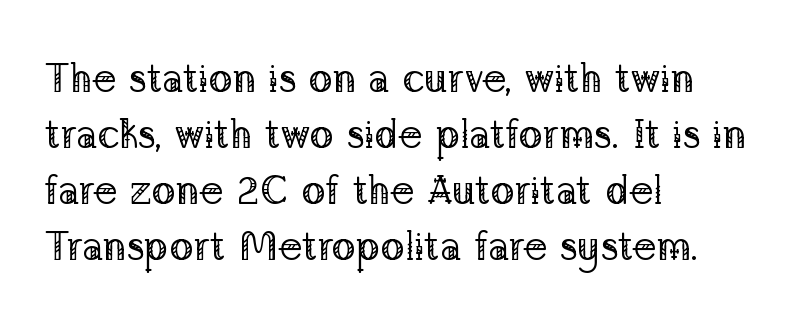
The image shows 40 px regular-weight serif type, upright; set left-aligned, normal line spacing (1.4x), normal letter spacing, not underlined; low stroke contrast and a medium x-height.
